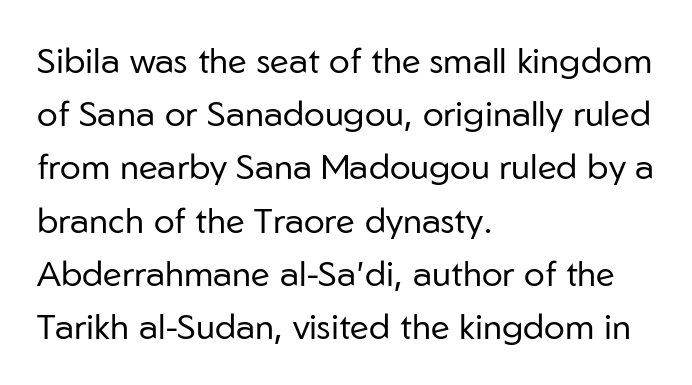
Character widths vary here, with narrow letters taking less room than wide ones. The lines are quadded left. Look at the bottom of the vertical strokes: they stop flat, with no serifs. Baseline-to-baseline distance is the conventional proportion of letter height. The type is set solid horizontally, with unmodified tracking. The font is comparable to plain body text, perhaps lighter.
